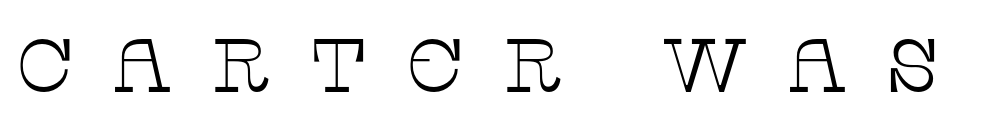
{"serif": "yes", "italic": "no", "bold": "no", "weight": "thin", "width": "wide", "stroke_contrast": "low", "x_height": "large", "monospaced": "no", "underline": "no", "letter_spacing": "wide", "letter_spacing_em": 0.49, "glyph_px": 76}
